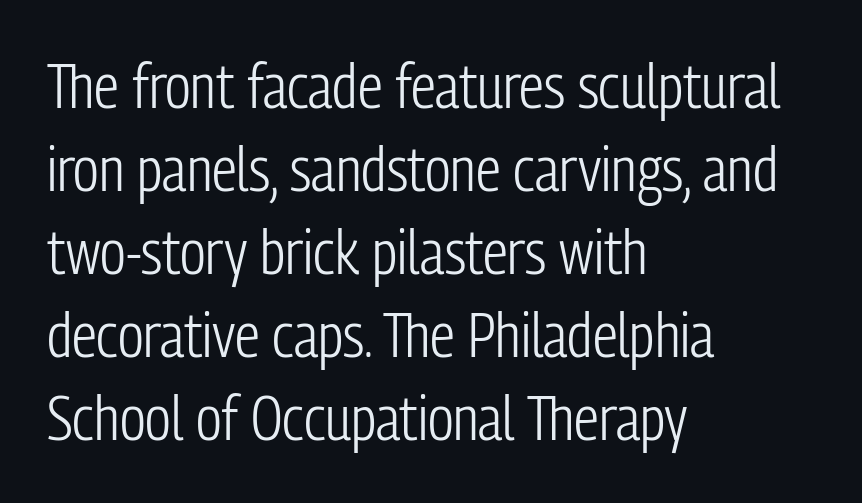
The image shows 62 px light, condensed sans-serif type, upright; set left-aligned, normal line spacing (1.34x), normal letter spacing, not underlined; low stroke contrast and a medium x-height.
